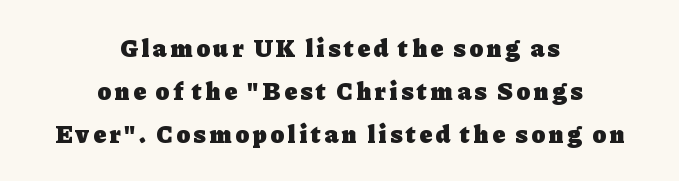
Q: Is the text bold? A: Yes.
Q: Is the text italic (slanted)? A: No, it is upright.
Q: Is the text underlined? A: No.
Q: How is the paragraph aligned? A: Centered.
